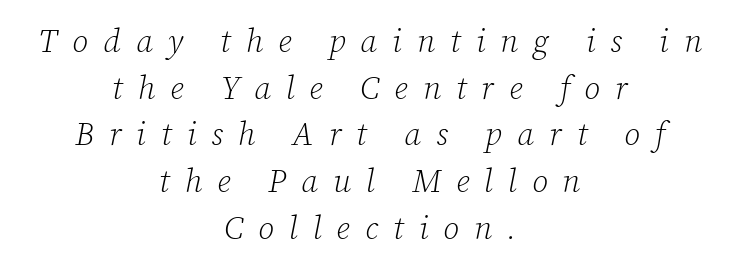
The image shows 32 px light serif type, italic (leaning right); set centered, normal line spacing (1.46x), unusually wide letter spacing (+0.47 em), not underlined; low stroke contrast and a medium x-height.
